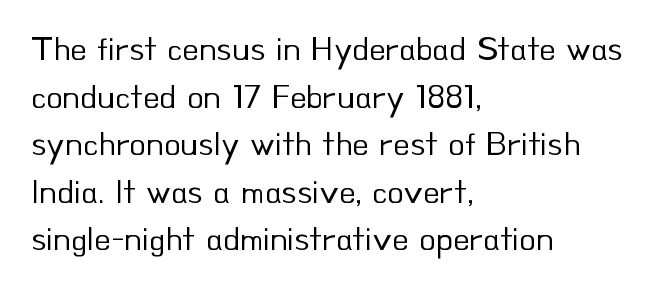
{"serif": "no", "italic": "no", "bold": "no", "weight": "regular", "width": "normal", "stroke_contrast": "low", "x_height": "small", "monospaced": "no", "underline": "no", "align": "left", "line_spacing": "normal", "line_spacing_ratio": 1.4, "letter_spacing": "normal", "letter_spacing_em": 0.0, "glyph_px": 34}
